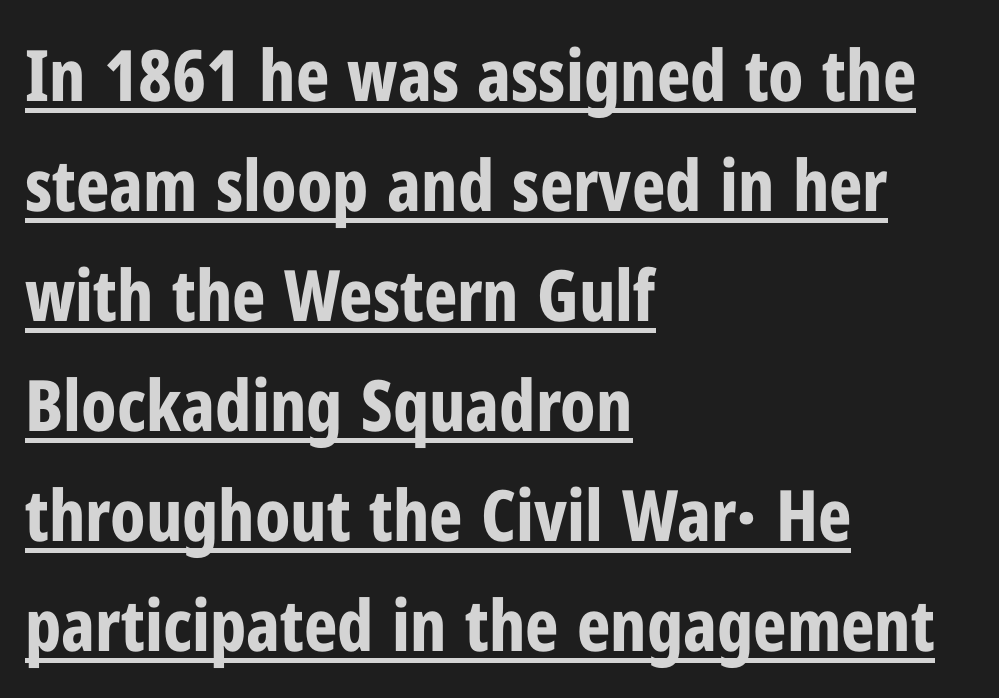
Is the block centered? No — it sits flush against the left margin. The string is rendered with underlining switched on. In terms of leading, this rendering sits right in the middle. Does the type have serifs? No, each stem ends abruptly.
